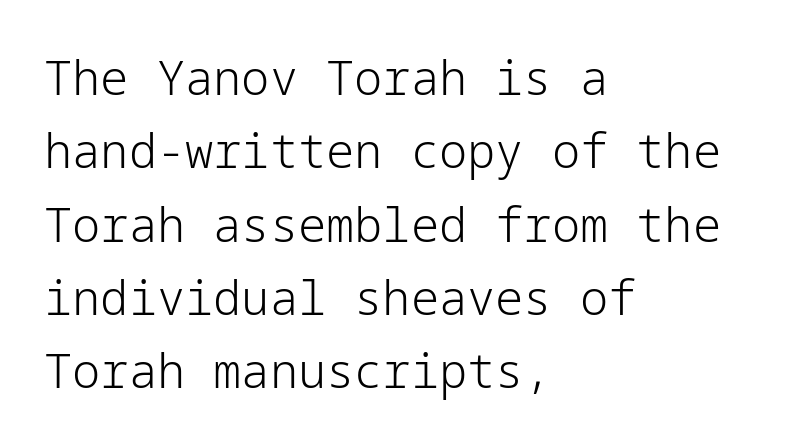
Does the type have serifs? No, each stem ends abruptly. The passage is arranged the way most books set body copy — flush left. These lines were composed using upright roman letters. Words appear dense and cohesive because spacing is normal.
